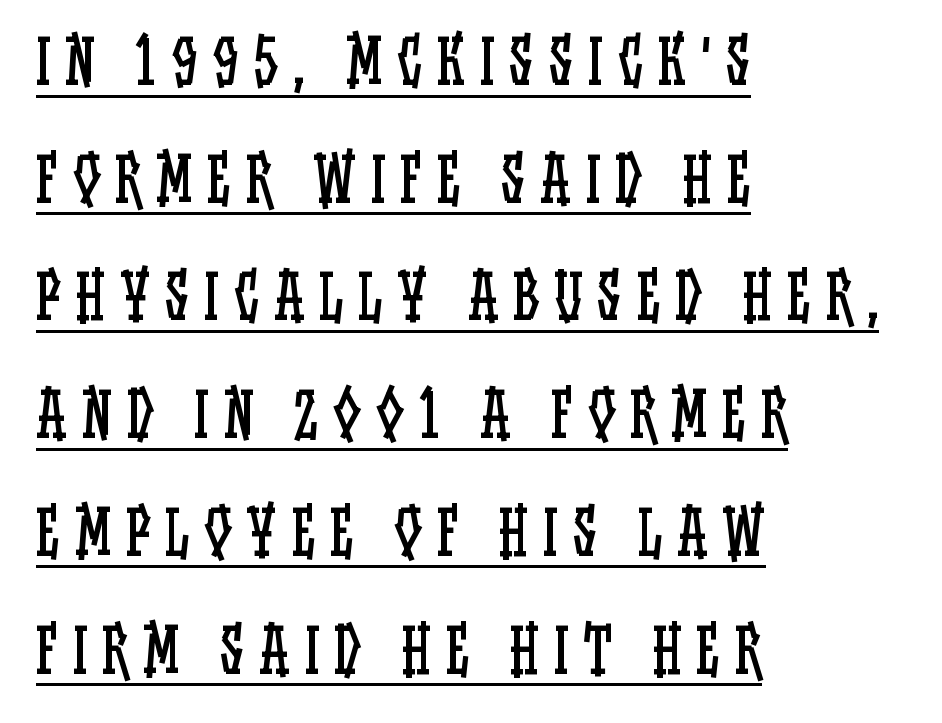
The image shows 61 px regular-weight, condensed type, upright; set left-aligned, loose line spacing (1.93x), unusually wide letter spacing (+0.24 em), underlined; low stroke contrast and a large x-height.
